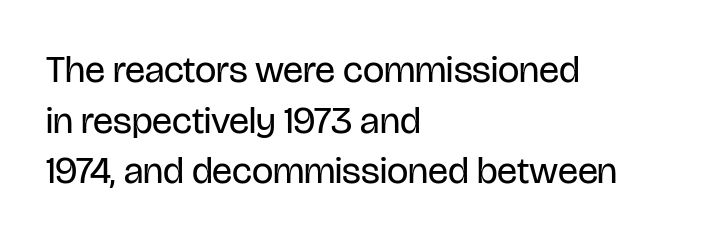
The image shows 38 px regular-weight, condensed sans-serif type, upright; set left-aligned, normal line spacing (1.33x), normal letter spacing, not underlined; low stroke contrast and a large x-height.
